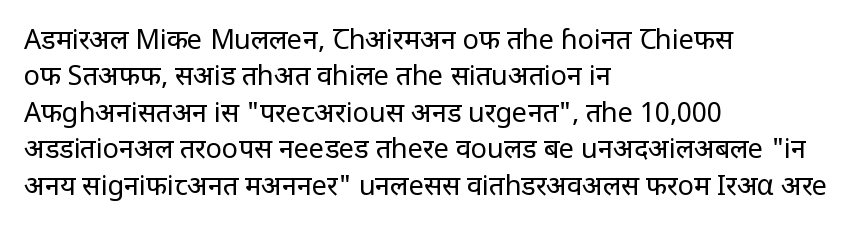
Q: Is the text bold? A: No.
Q: Is the text italic (slanted)? A: No, it is upright.
Q: Is the text underlined? A: No.
Q: How is the paragraph aligned? A: Left-aligned.
Q: Is the spacing between letters normal or unusually wide? A: Normal.
Q: Is the spacing between lines tight, normal or loose? A: Normal.
